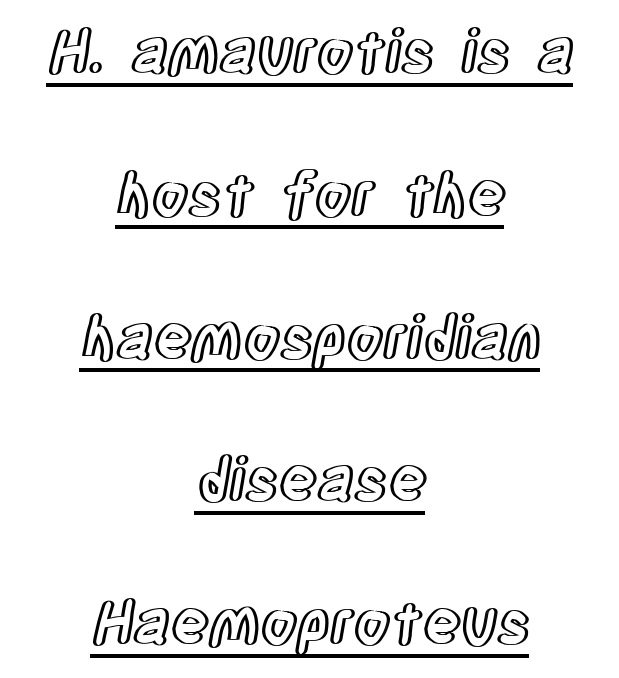
The image shows 59 px condensed type; set centered, loose line spacing (2.42x), normal letter spacing, underlined; a large x-height.
